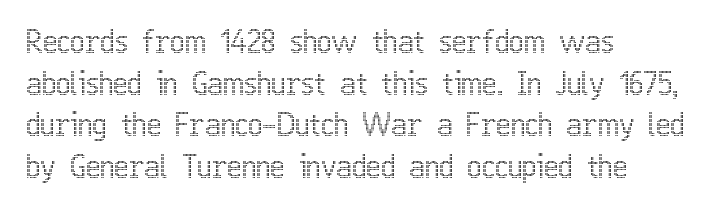
{"italic": "no", "width": "condensed", "x_height": "medium", "monospaced": "no", "underline": "no", "align": "left", "line_spacing": "normal", "line_spacing_ratio": 1.34, "letter_spacing": "normal", "letter_spacing_em": 0.0, "glyph_px": 31}
